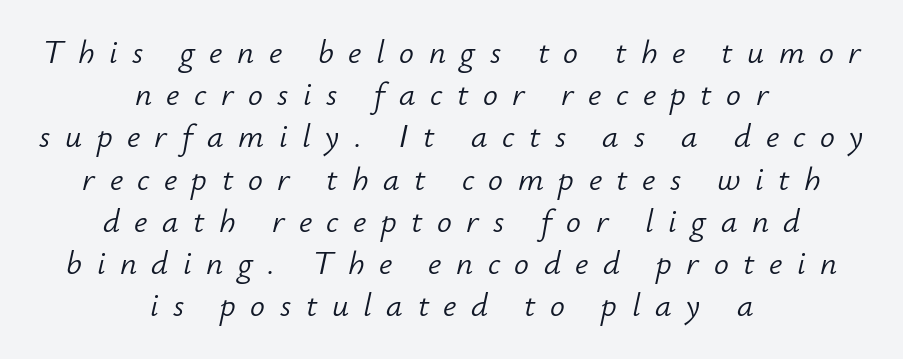
Q: Is the text bold? A: No.
Q: Is the text italic (slanted)? A: Yes, it leans right by about 12 degrees.
Q: Is the text underlined? A: No.
Q: How is the paragraph aligned? A: Centered.
Q: Is the spacing between letters normal or unusually wide? A: Unusually wide.
Q: Is the spacing between lines tight, normal or loose? A: Normal.
Q: Width (condensed, normal, or wide)? A: Normal.
Q: Stroke contrast? A: Low.
Q: x-height? A: Small.
Q: Monospaced? A: No.
